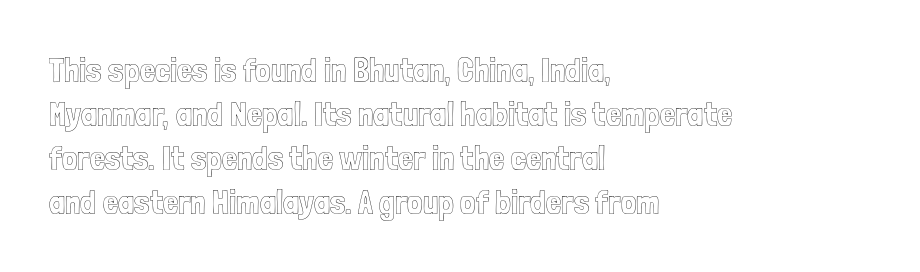
Q: Is the text italic (slanted)? A: No, it is upright.
Q: Is the text underlined? A: No.
Q: How is the paragraph aligned? A: Left-aligned.
Q: Is the spacing between letters normal or unusually wide? A: Normal.
Q: Is the spacing between lines tight, normal or loose? A: Normal.
Q: Width (condensed, normal, or wide)? A: Condensed.
Q: x-height? A: Medium.
Q: Monospaced? A: No.
